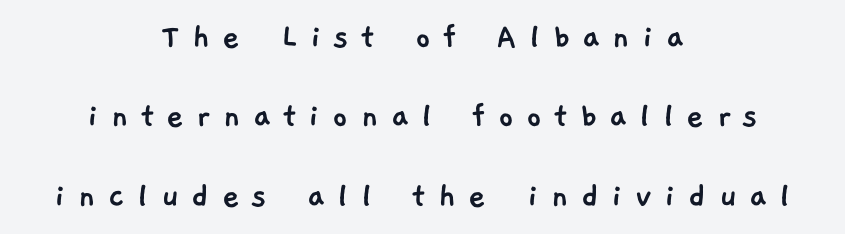
Q: Is the typeface a serif or a sans-serif typeface? A: Sans-serif.
Q: Is the text underlined? A: No.
Q: How is the paragraph aligned? A: Centered.
Q: Is the spacing between letters normal or unusually wide? A: Unusually wide.
Q: Is the spacing between lines tight, normal or loose? A: Loose.
Q: Width (condensed, normal, or wide)? A: Normal.
Q: Stroke contrast? A: Low.
Q: x-height? A: Medium.
Q: Monospaced? A: No.
